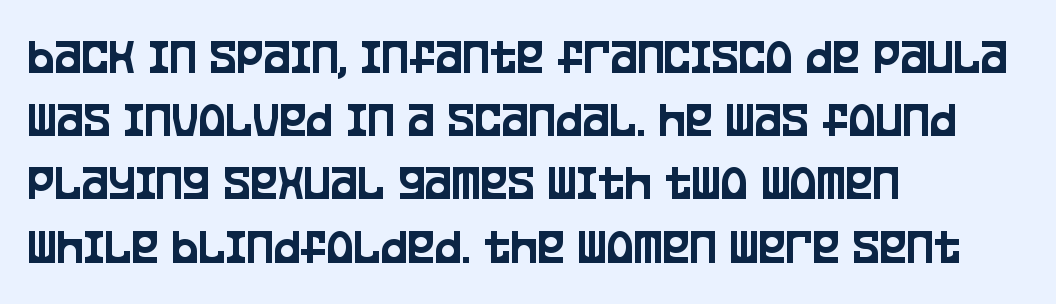
Q: Is the text italic (slanted)? A: No, it is upright.
Q: Is the typeface a serif or a sans-serif typeface? A: Sans-serif.
Q: Is the text underlined? A: No.
Q: How is the paragraph aligned? A: Left-aligned.
Q: Is the spacing between letters normal or unusually wide? A: Normal.
Q: Width (condensed, normal, or wide)? A: Condensed.
Q: Stroke contrast? A: Low.
Q: x-height? A: Large.
Q: Monospaced? A: No.
